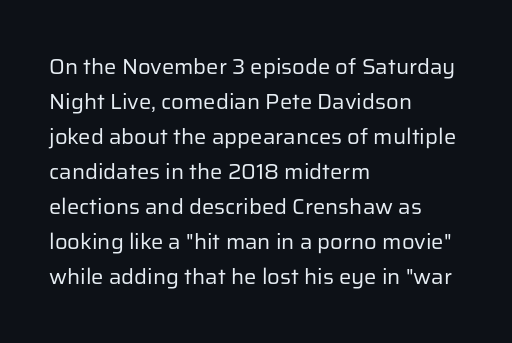
Q: Is the text bold? A: No.
Q: Is the text italic (slanted)? A: No, it is upright.
Q: Is the text underlined? A: No.
Q: How is the paragraph aligned? A: Left-aligned.
Q: Is the spacing between letters normal or unusually wide? A: Normal.
Q: Is the spacing between lines tight, normal or loose? A: Normal.
